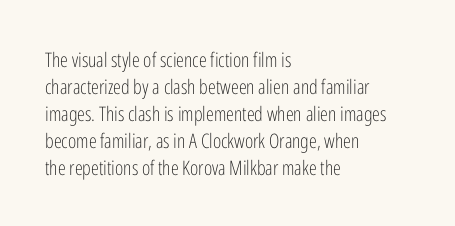
Q: Is the text bold? A: No.
Q: Is the text italic (slanted)? A: No, it is upright.
Q: Is the text underlined? A: No.
Q: How is the paragraph aligned? A: Left-aligned.
Q: Is the spacing between letters normal or unusually wide? A: Normal.
Q: Is the spacing between lines tight, normal or loose? A: Normal.
